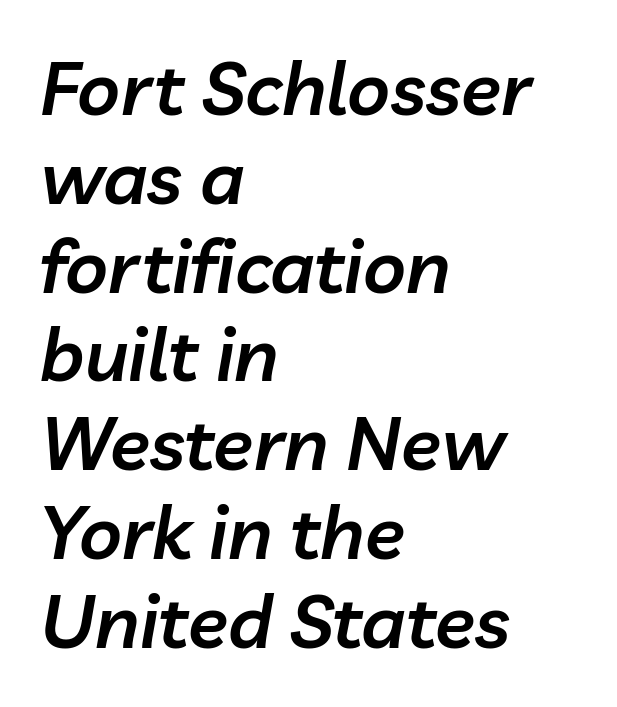
The image shows 74 px semibold type, italic (leaning right); set left-aligned, line spacing 1.2x, normal letter spacing, not underlined; low stroke contrast and a medium x-height.
